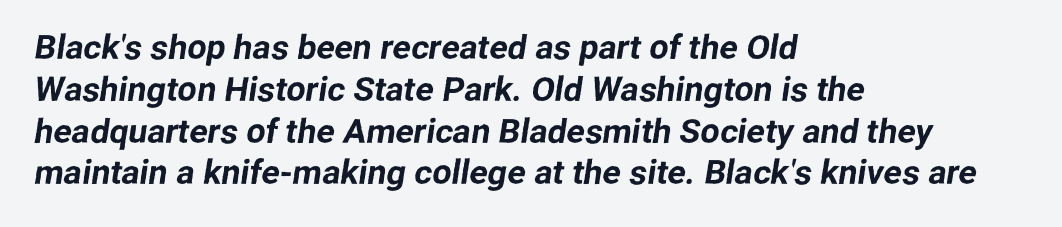
The image shows 34 px sans-serif type; set left-aligned, line spacing 1.23x, normal letter spacing, not underlined; low stroke contrast and a medium x-height.
